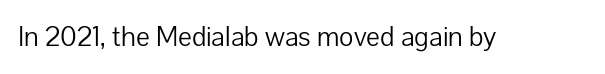
{"serif": "no", "italic": "no", "bold": "no", "weight": "light", "width": "normal", "stroke_contrast": "low", "x_height": "medium", "monospaced": "no", "underline": "no", "letter_spacing": "normal", "letter_spacing_em": 0.0, "glyph_px": 29}
